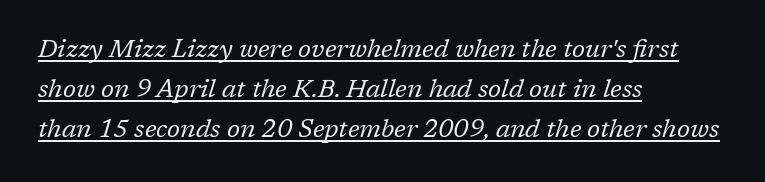
The rendering applies a slant to the glyphs. Compared with typical paragraphs, the rows here are spaced about the same. Is there an underline? Yes — a line sits under the letters. Bold? No — there's no thickening of the strokes. The line texture is even and compact thanks to regular tracking. All the whitespace from short lines collects on the right.
